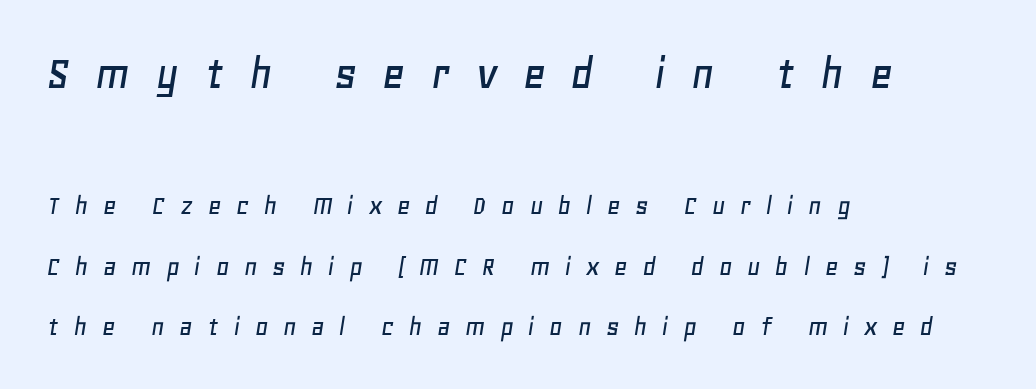
Q: Is the text italic (slanted)? A: Yes, it leans right by about 11 degrees.
Q: Is the text underlined? A: No.
Q: How is the paragraph aligned? A: Left-aligned.
Q: Is the spacing between letters normal or unusually wide? A: Unusually wide.
Q: Is the spacing between lines tight, normal or loose? A: Loose.
Q: Which block of text is set in a larger size, the first (top) or the second (bottom)? A: The first (top) one.
Q: Width (condensed, normal, or wide)? A: Normal.
Q: Stroke contrast? A: Low.
Q: x-height? A: Large.
Q: Monospaced? A: No.
